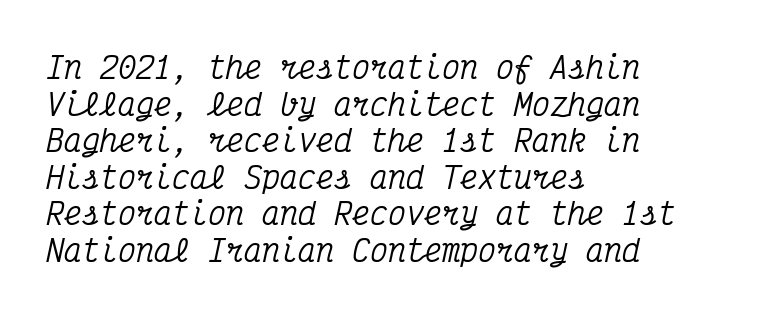
Plain, unruled lines of type. Tracking value appears to be zero — textbook default spacing. Posture: slanted. Every character here occupies the same horizontal width, giving the sample a typewriter-like rhythm. Notice how the passage keeps a crisp vertical edge on the left only. A typesetter would label this face a serif.
